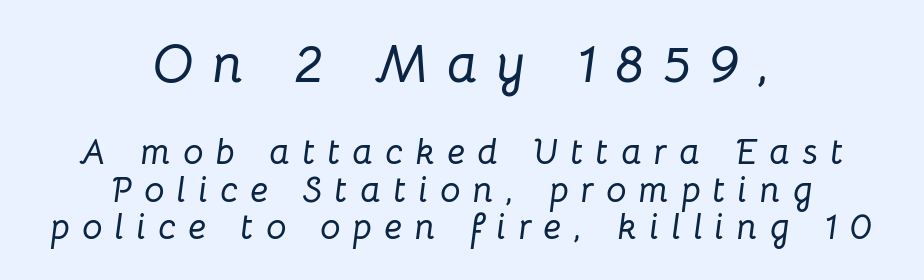
The image shows 54 px text type, italic (leaning right); set centered, tight line spacing (1.05x), unusually wide letter spacing (+0.34 em), not underlined; the first (top) block is 1.5x larger; low stroke contrast and a medium x-height.
